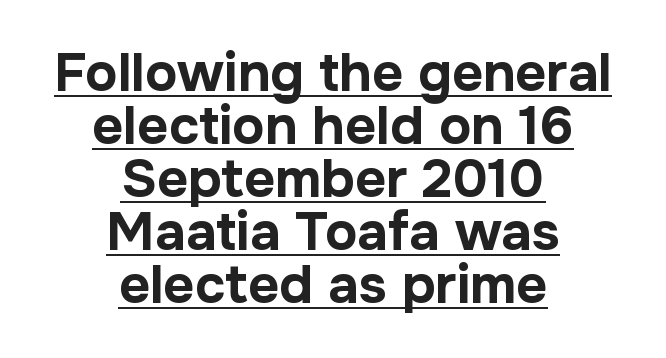
The line texture is even and compact thanks to regular tracking. In designer terms, the underline attribute is active on this setting. Compared with typical paragraphs, the rows here are closer together. A typesetter would mark this as roman, not italic.
